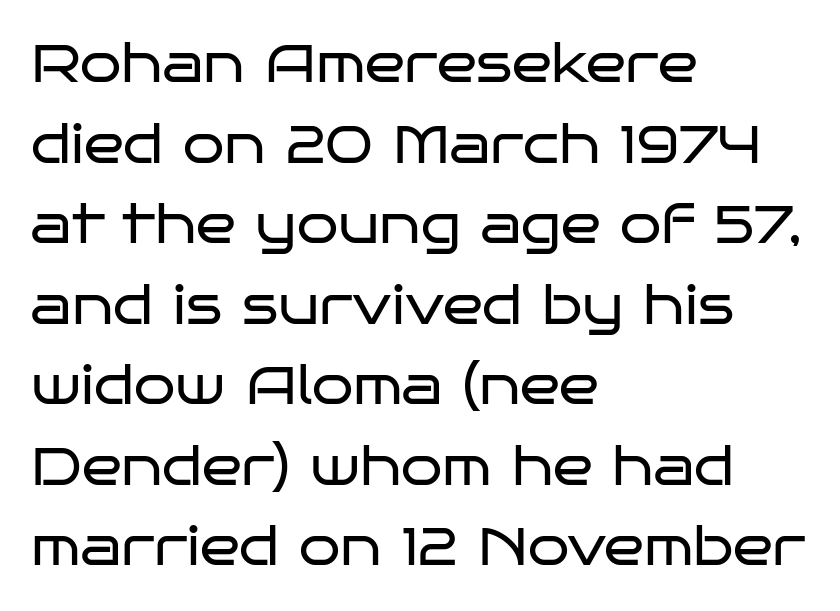
Q: Is the text bold? A: No.
Q: Is the text italic (slanted)? A: No, it is upright.
Q: Is the typeface a serif or a sans-serif typeface? A: Sans-serif.
Q: Is the text underlined? A: No.
Q: How is the paragraph aligned? A: Left-aligned.
Q: Is the spacing between letters normal or unusually wide? A: Normal.
Q: Is the spacing between lines tight, normal or loose? A: Normal.
Q: Width (condensed, normal, or wide)? A: Wide.
Q: Stroke contrast? A: Low.
Q: x-height? A: Large.
Q: Monospaced? A: No.
